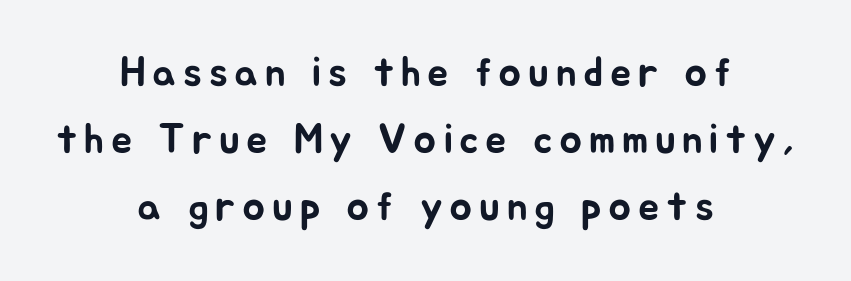
The image shows 42 px sans-serif type, upright; set centered, normal line spacing (1.59x), not underlined; low stroke contrast and a medium x-height.
